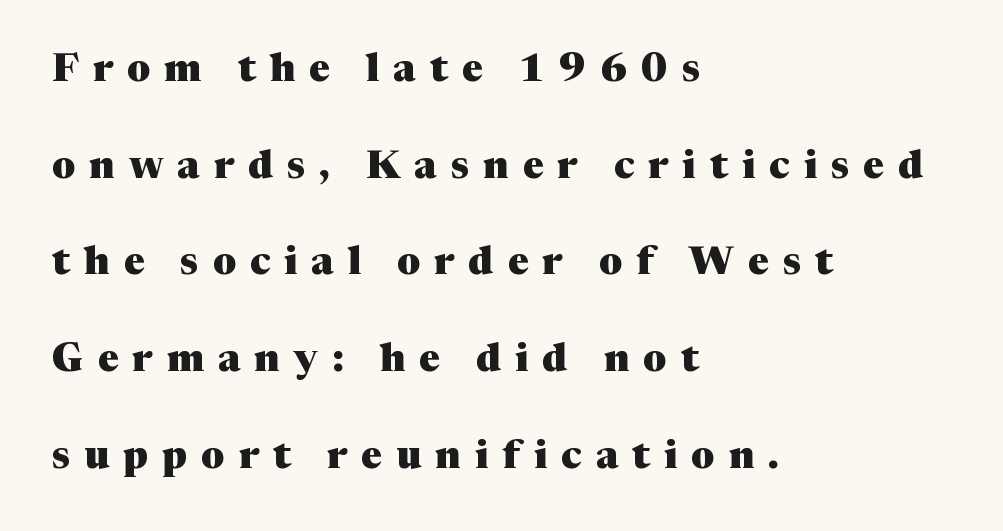
Between one letter and the next there's a generous, obvious gap. All the whitespace from short lines collects on the right. A bare baseline throughout the passage. Here the designer chose a conventional face with non-uniform glyph widths. Font category for this specimen: serif. The letters stand upright; this is a roman face.
